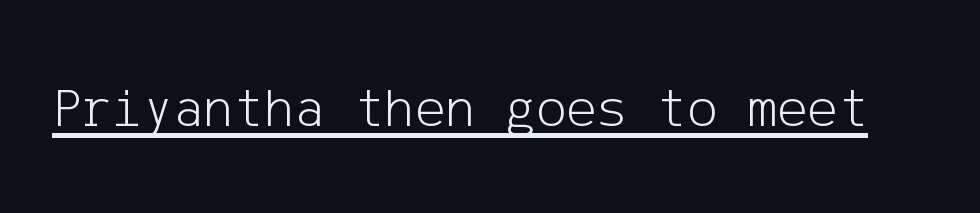
A typesetter would call this zero additional tracking. This is sans-serif lettering, the kind often seen on screens and signage. This is not heavy type; no bold has been used. Is there any slant? The stems are plumb.
